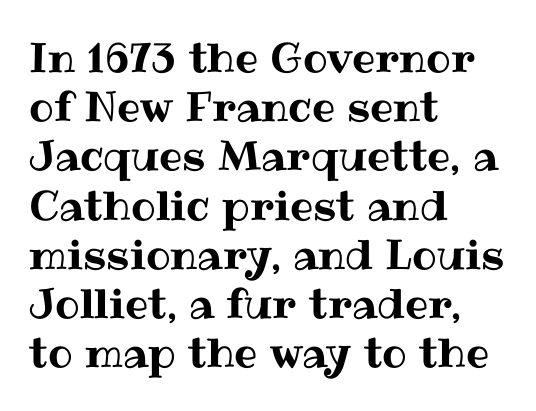
Posture: straight, roman, zero tilt. Type without underlining. Do the characters align in a grid? No, the font is proportional. Nobody touched the tracking dial on this one.
